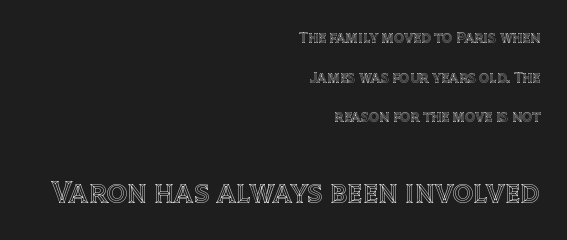
In this sample the second text group is rendered at the bigger scale. The baseline area is clear. The type sits square on the baseline with zero lean. The letters advance in unequal steps, a hallmark of proportional type. Reading down the column, the eye jumps a long way to each next line. Which margin do the lines hug? The right one — the left edge is uneven.
